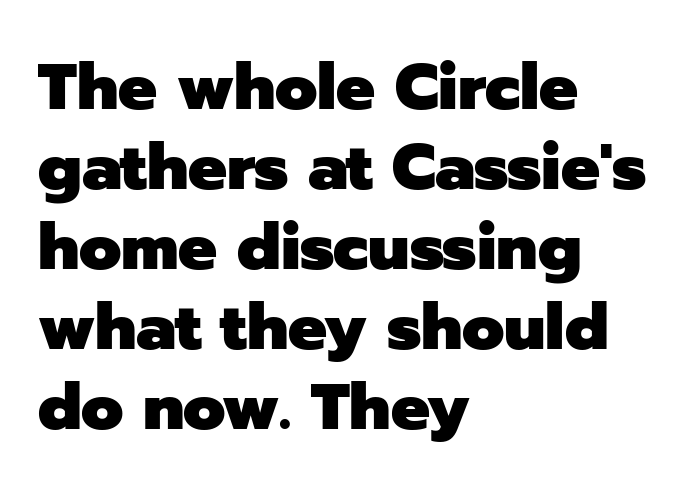
{"serif": "no", "italic": "no", "bold": "yes", "weight": "heavy", "width": "normal", "stroke_contrast": "low", "x_height": "medium", "monospaced": "no", "underline": "no", "align": "left", "line_spacing_ratio": 1.23, "letter_spacing": "normal", "letter_spacing_em": 0.0, "glyph_px": 65}
